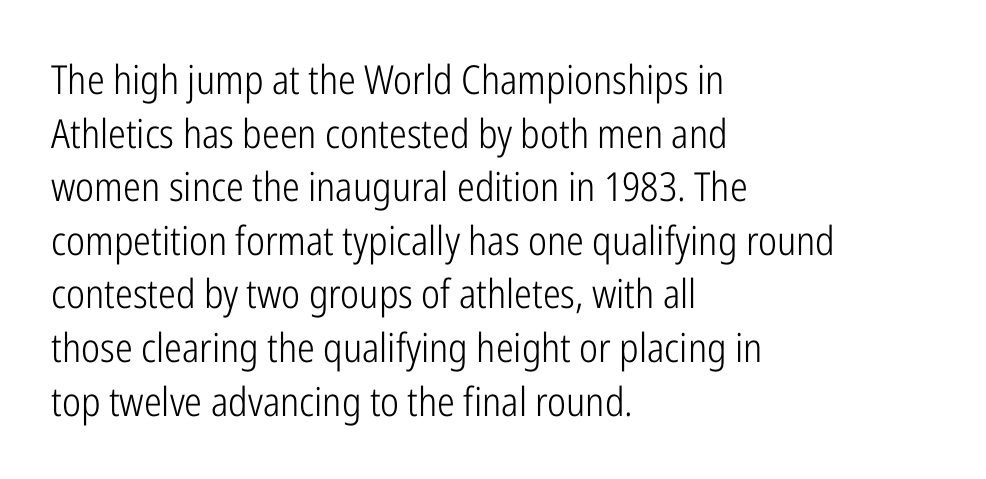
The image shows 40 px light, condensed sans-serif type, upright; set left-aligned, normal line spacing (1.34x), normal letter spacing, not underlined; low stroke contrast and a medium x-height.
